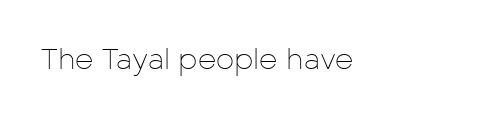
Letterform terminals end flat and unadorned throughout the passage. Standard letterfit; no display-style spreading of the glyphs. Looks like regular typesetting: each glyph gets only the width it needs. Stroke thickness stays within the range of a standard reading face or lighter. Letters rest on an invisible, unmarked baseline.
